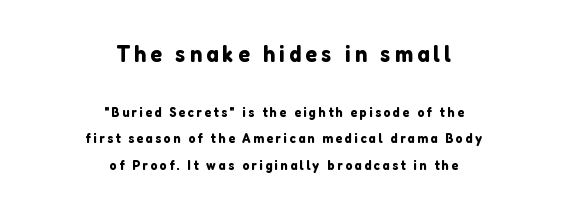
Successive baselines arrive slowly, with a big drop between each. Larger block? The one above; the one below is distinctly smaller. The compositor balanced each line on the midline. The space directly below the letters is spotless. Designer's note — italics off, roman on.
